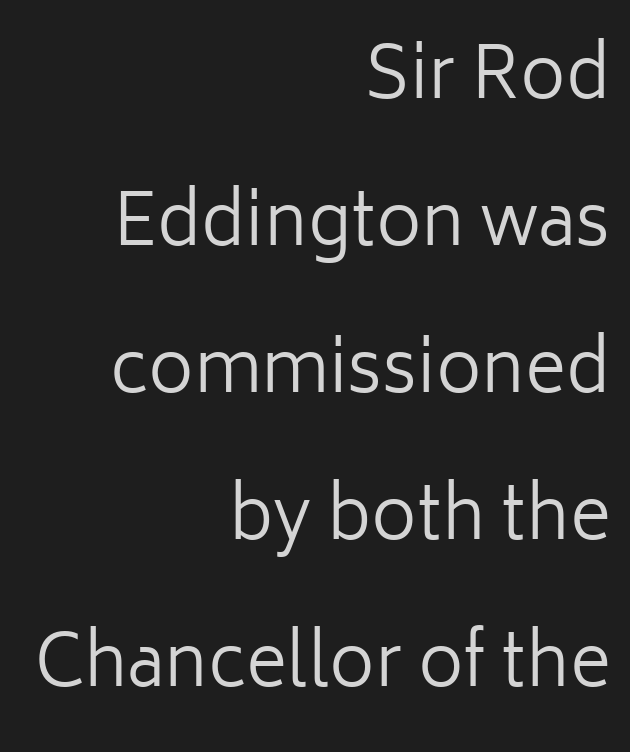
{"serif": "no", "italic": "no", "bold": "no", "weight": "regular", "width": "normal", "stroke_contrast": "low", "x_height": "medium", "monospaced": "no", "underline": "no", "align": "right", "line_spacing": "loose", "line_spacing_ratio": 2.1, "letter_spacing": "normal", "letter_spacing_em": 0.0, "glyph_px": 70}
